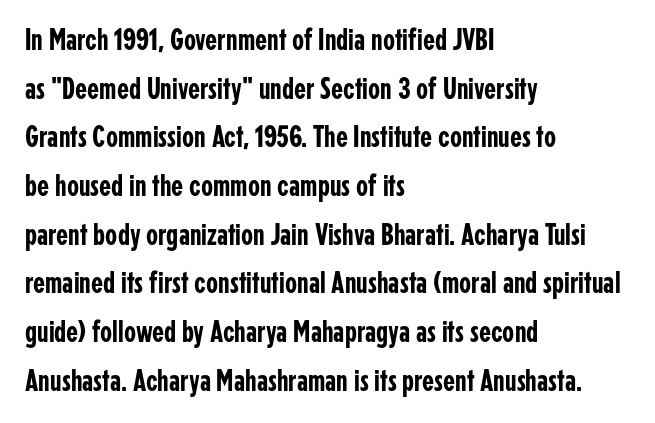
{"serif": "no", "italic": "no", "width": "condensed", "stroke_contrast": "low", "x_height": "medium", "monospaced": "no", "underline": "no", "align": "left", "line_spacing": "normal", "line_spacing_ratio": 1.57, "letter_spacing": "normal", "letter_spacing_em": 0.0, "glyph_px": 31}
